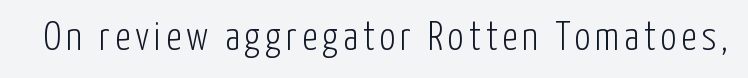
This rendering employs a face without finishing strokes, i.e., a sans-serif. These glyphs show unthickened strokes, regular width or finer. Nope, not italic — everything's standing straight. Clear beneath every line of the passage.
